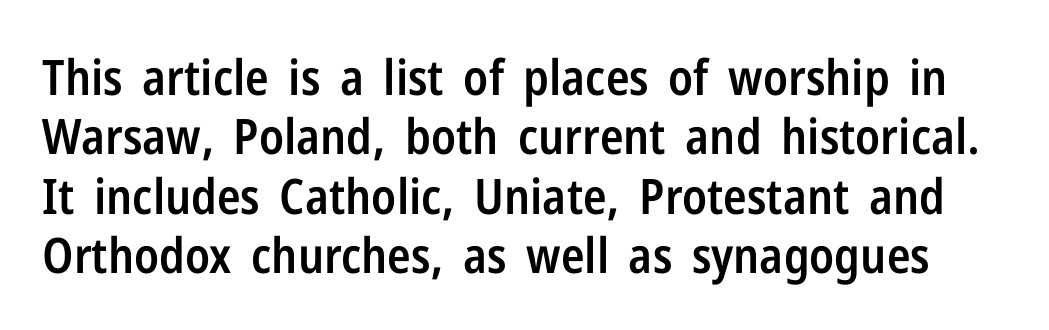
Q: Is the text bold? A: Semi-bold.
Q: Is the text italic (slanted)? A: No, it is upright.
Q: Is the typeface a serif or a sans-serif typeface? A: Sans-serif.
Q: Is the text underlined? A: No.
Q: Is the spacing between letters normal or unusually wide? A: Normal.
Q: Width (condensed, normal, or wide)? A: Condensed.
Q: Stroke contrast? A: Low.
Q: x-height? A: Medium.
Q: Monospaced? A: No.
